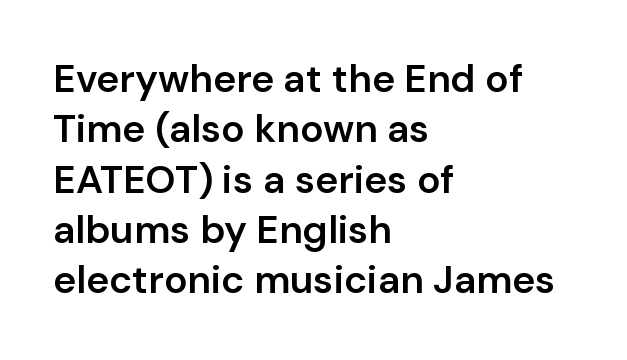
The image shows 39 px semibold sans-serif type, upright; set left-aligned, normal line spacing (1.29x), normal letter spacing, not underlined; low stroke contrast and a medium x-height.
